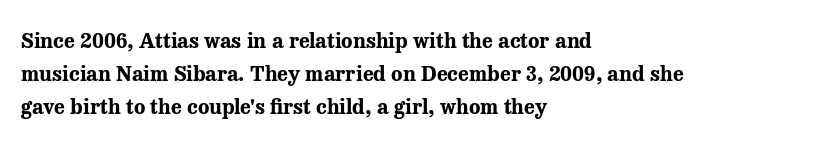
The image shows 21 px bold type, upright; set left-aligned, normal line spacing (1.57x), normal letter spacing, not underlined.
